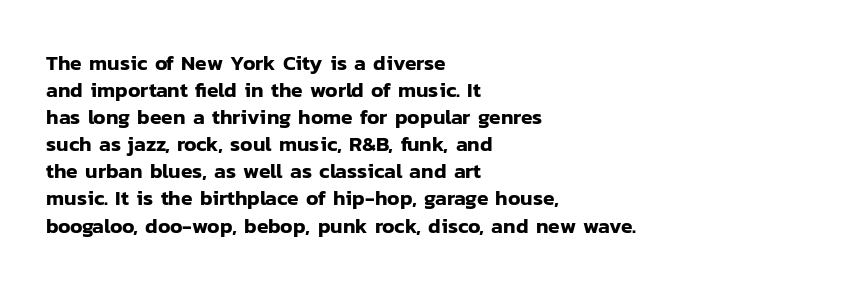
{"italic": "no", "underline": "no", "align": "left", "line_spacing": "normal", "line_spacing_ratio": 1.29, "letter_spacing": "normal", "letter_spacing_em": 0.0, "glyph_px": 21}
